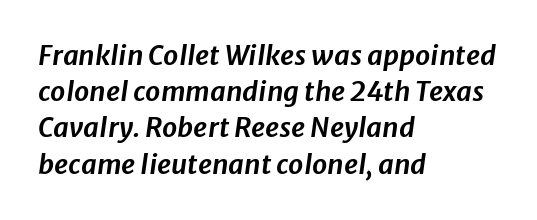
The image shows 27 px text type, italic (leaning right); set left-aligned, normal line spacing (1.34x), normal letter spacing, not underlined.
